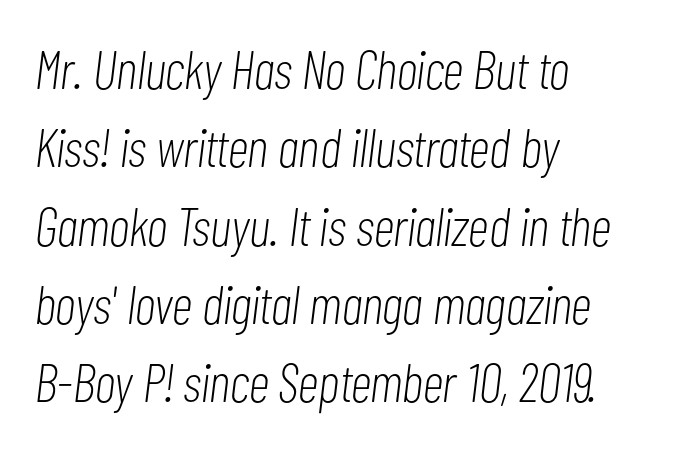
{"italic": "yes", "lean": "right", "slant_degrees": 7, "bold": "no", "weight": "light", "width": "condensed", "stroke_contrast": "low", "x_height": "medium", "monospaced": "no", "underline": "no", "align": "left", "line_spacing": "normal", "line_spacing_ratio": 1.45, "letter_spacing": "normal", "letter_spacing_em": 0.0, "glyph_px": 54}
